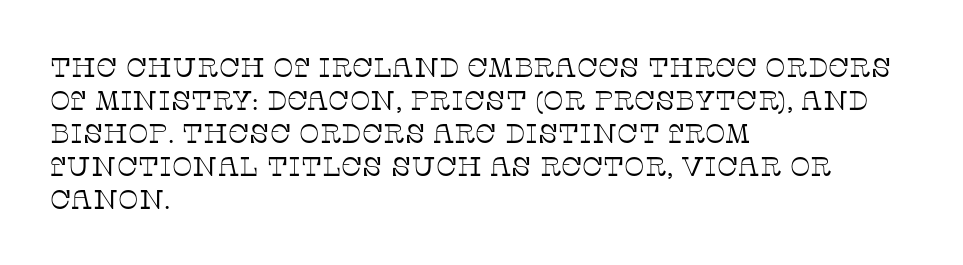
The type sits square on the baseline with zero lean. All the whitespace from short lines collects on the right. Students, note that the glyphs here touch the page at normal intervals. Weight class: somewhere from thin through regular. The foot of each line stays bare and open.
